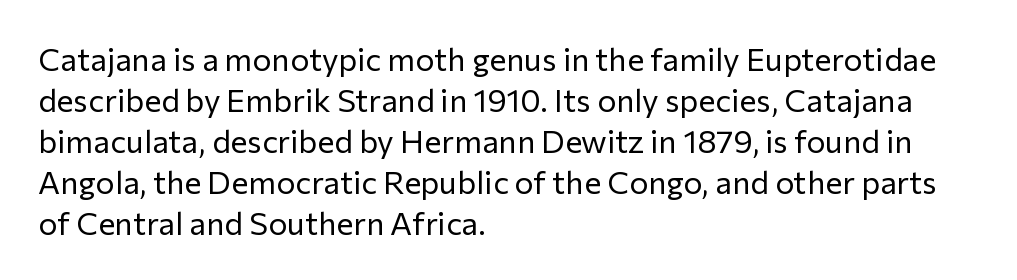
{"serif": "no", "italic": "no", "bold": "no", "weight": "regular", "width": "normal", "stroke_contrast": "low", "x_height": "medium", "monospaced": "no", "underline": "no", "align": "left", "line_spacing": "normal", "line_spacing_ratio": 1.28, "letter_spacing": "normal", "letter_spacing_em": 0.0, "glyph_px": 32}
